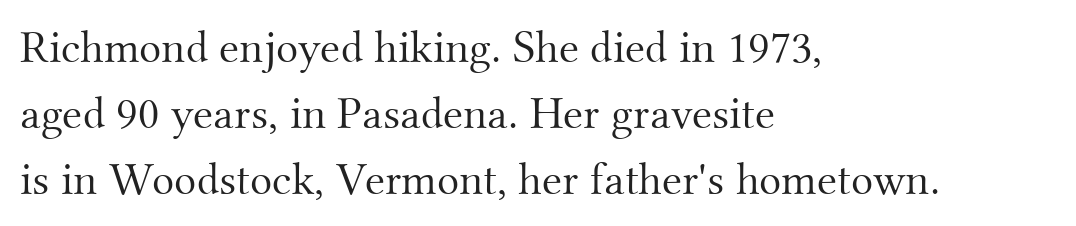
{"serif": "yes", "italic": "no", "bold": "no", "weight": "light", "width": "normal", "stroke_contrast": "medium", "x_height": "small", "monospaced": "no", "underline": "no", "align": "left", "line_spacing": "normal", "line_spacing_ratio": 1.43, "letter_spacing": "normal", "letter_spacing_em": 0.0, "glyph_px": 46}
